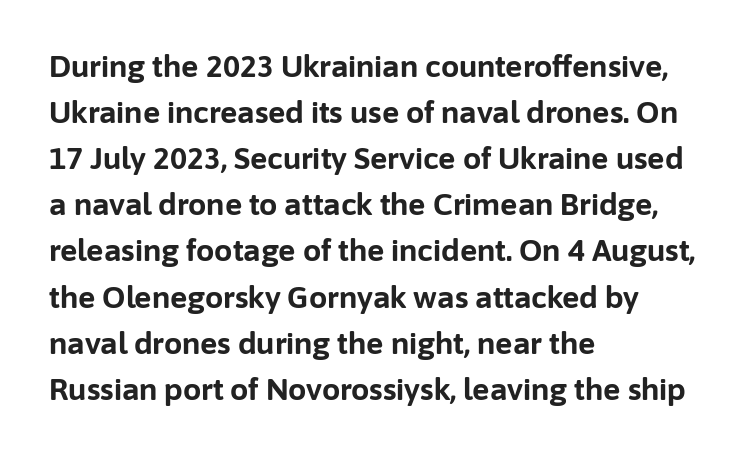
Q: Is the text bold? A: Yes.
Q: Is the text italic (slanted)? A: No, it is upright.
Q: Is the typeface a serif or a sans-serif typeface? A: Sans-serif.
Q: Is the text underlined? A: No.
Q: How is the paragraph aligned? A: Left-aligned.
Q: Is the spacing between letters normal or unusually wide? A: Normal.
Q: Is the spacing between lines tight, normal or loose? A: Normal.
Q: Width (condensed, normal, or wide)? A: Normal.
Q: Stroke contrast? A: Low.
Q: x-height? A: Medium.
Q: Monospaced? A: No.
